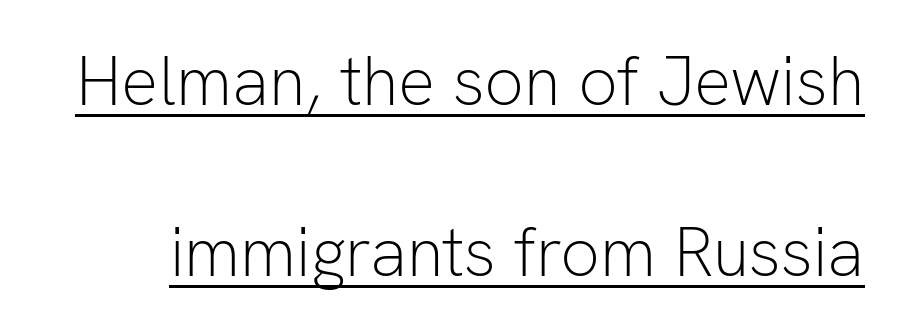
The lettering is marked with a stroke running underneath it. A typesetter would call this proportional, since set widths differ per character. To sum up the face: it is a sans, with no serifs. Observe the ordinary spacing: letters are neighbours, not strangers.
